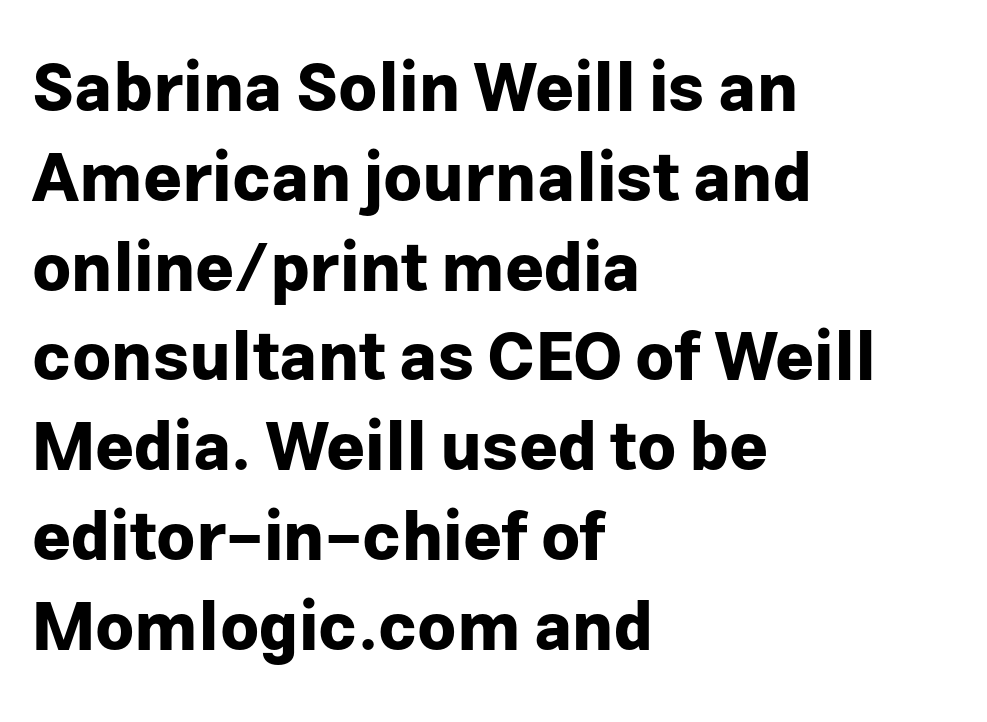
The image shows 67 px bold sans-serif type, upright; set left-aligned, normal line spacing (1.34x), normal letter spacing, not underlined; low stroke contrast and a medium x-height.
